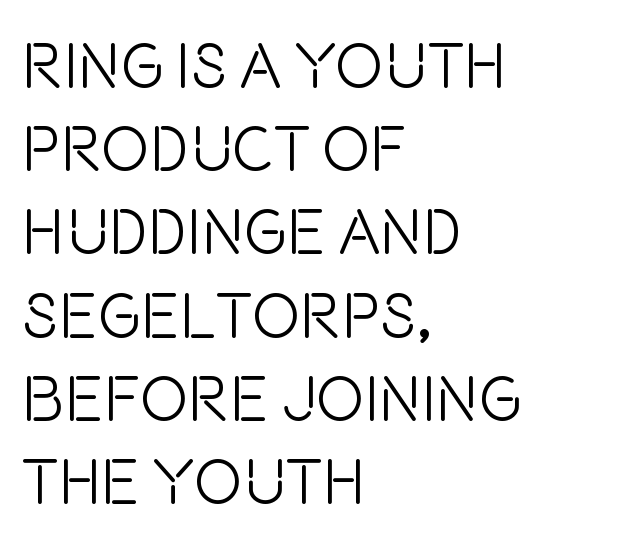
{"serif": "no", "italic": "no", "bold": "no", "weight": "light", "width": "condensed", "stroke_contrast": "low", "x_height": "large", "monospaced": "no", "underline": "no", "align": "left", "line_spacing": "normal", "line_spacing_ratio": 1.3, "letter_spacing": "normal", "letter_spacing_em": 0.0, "glyph_px": 64}
